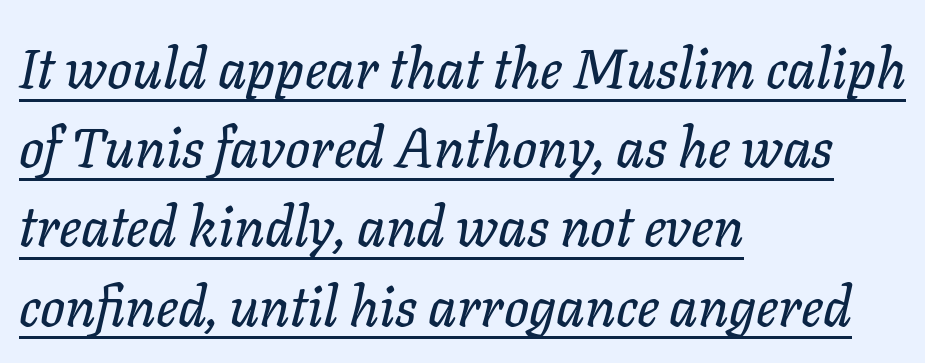
Q: Is the text italic (slanted)? A: Yes, it leans right by about 11 degrees.
Q: Is the text underlined? A: Yes.
Q: How is the paragraph aligned? A: Left-aligned.
Q: Is the spacing between letters normal or unusually wide? A: Normal.
Q: Is the spacing between lines tight, normal or loose? A: Normal.
Q: Width (condensed, normal, or wide)? A: Normal.
Q: Stroke contrast? A: Low.
Q: x-height? A: Medium.
Q: Monospaced? A: No.
